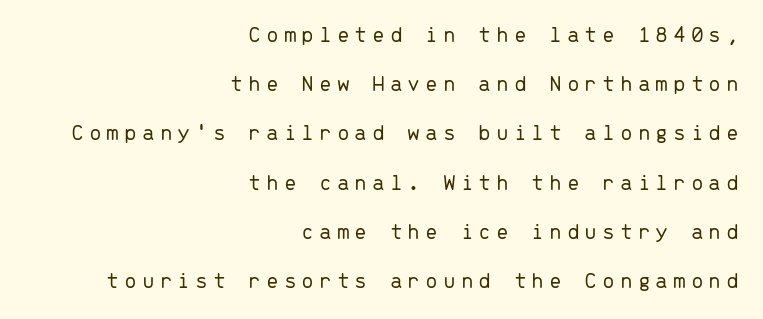
Q: Is the text bold? A: No.
Q: Is the text italic (slanted)? A: No, it is upright.
Q: Is the text underlined? A: No.
Q: How is the paragraph aligned? A: Right-aligned.
Q: Is the spacing between letters normal or unusually wide? A: Unusually wide.
Q: Is the spacing between lines tight, normal or loose? A: Loose.
